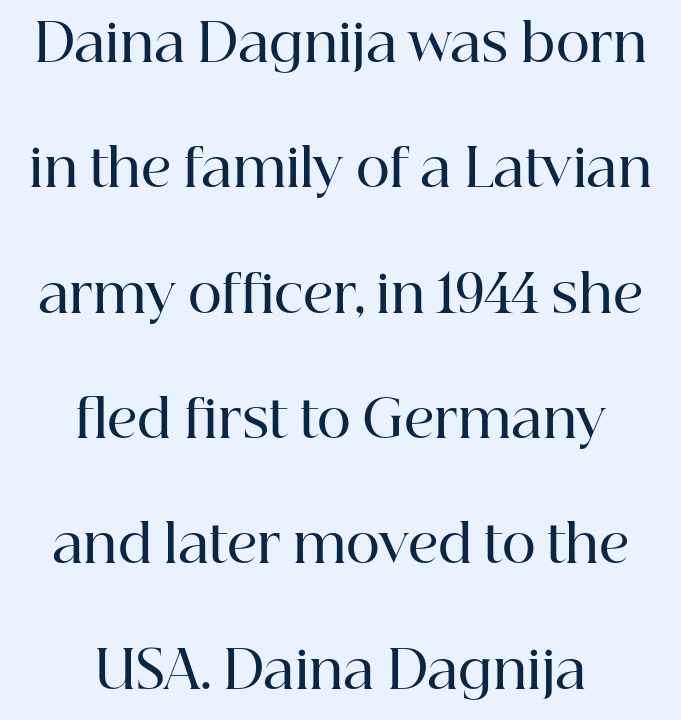
Bare-footed words on every line. The axis of the letterforms is exactly vertical. Short and long lines alike share a common midpoint. This sample has the flowing, uneven cadence of proportional lettering.
